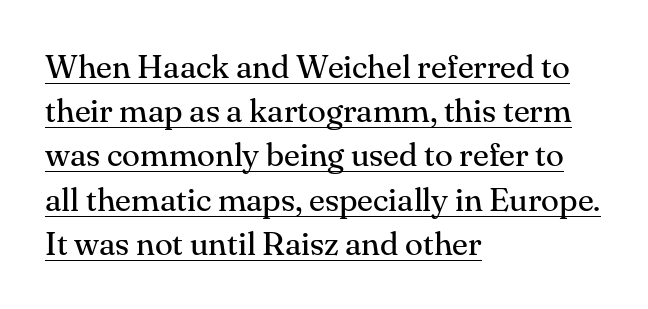
{"serif": "yes", "italic": "no", "bold": "no", "weight": "regular", "width": "normal", "stroke_contrast": "medium", "x_height": "small", "monospaced": "no", "underline": "yes", "align": "left", "line_spacing": "normal", "line_spacing_ratio": 1.34, "letter_spacing": "normal", "letter_spacing_em": 0.0, "glyph_px": 33}
